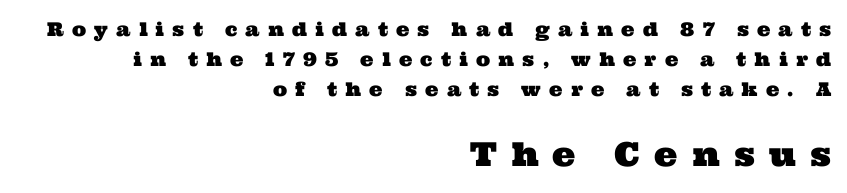
{"serif": "yes", "width": "wide", "stroke_contrast": "medium", "x_height": "medium", "monospaced": "no", "underline": "no", "align": "right", "line_spacing": "normal", "line_spacing_ratio": 1.58, "letter_spacing": "wide", "letter_spacing_em": 0.43, "larger_block": "second", "size_ratio": 1.74, "glyph_px": 33}
